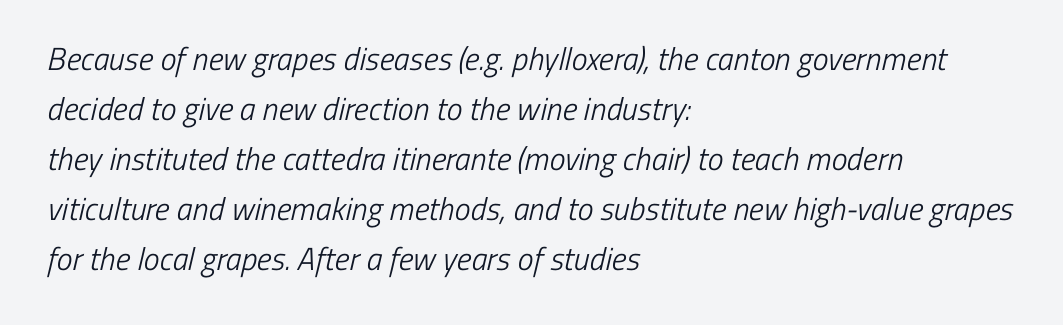
The font family rendered here belongs to the sans-serif group. Alignment: flush left. Weight: regular or lighter. Character widths vary here, with narrow letters taking less room than wide ones. Honestly, the row spacing looks completely unremarkable. This rendering leaves character spacing at its baseline value.
